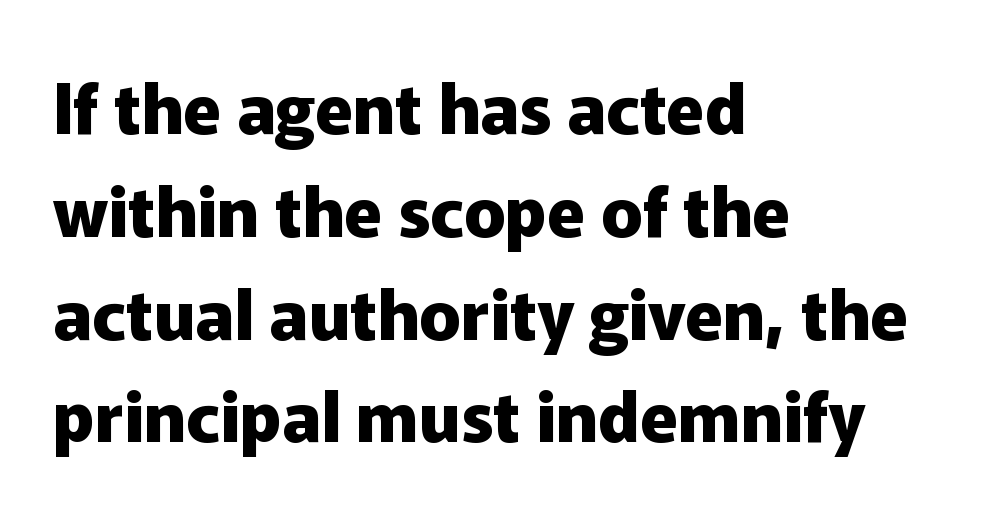
The face used here is proportionally spaced, like ordinary book or web type. Each row of text sits above clean, open space. This rendering leaves character spacing at its baseline value. The paragraph has a hard left edge and a soft right edge. Each new line begins a customary step beneath the previous one.
